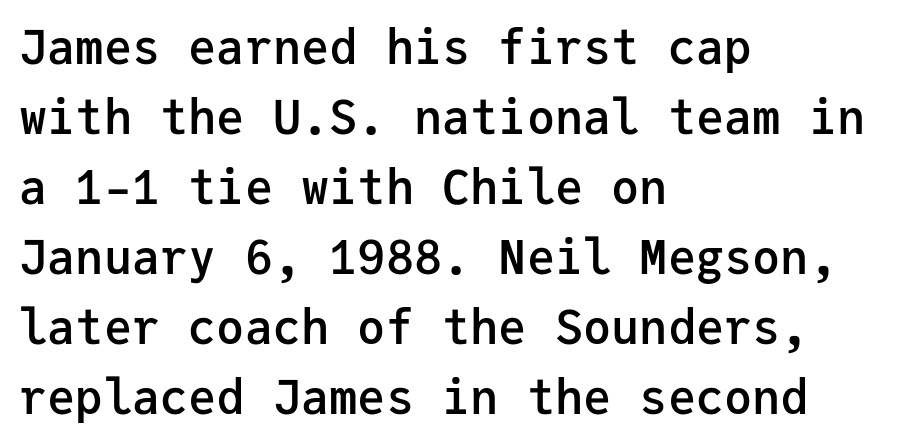
The image shows 47 px semibold sans-serif type, upright, monospaced; set left-aligned, normal line spacing (1.49x), normal letter spacing, not underlined; low stroke contrast and a medium x-height.
